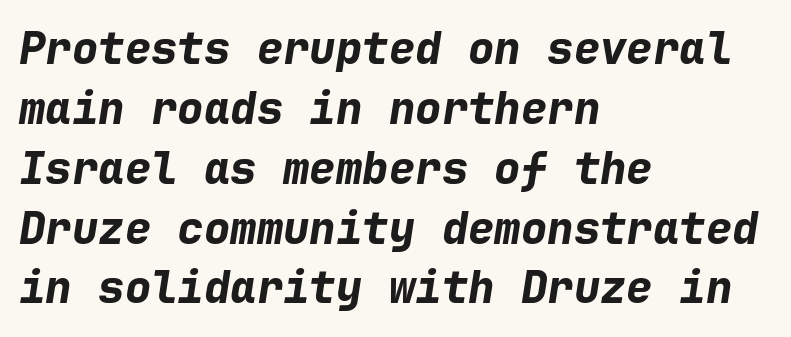
The image shows 44 px bold type, italic (leaning right), monospaced; set left-aligned, normal line spacing (1.36x), normal letter spacing, not underlined; low stroke contrast and a medium x-height.
